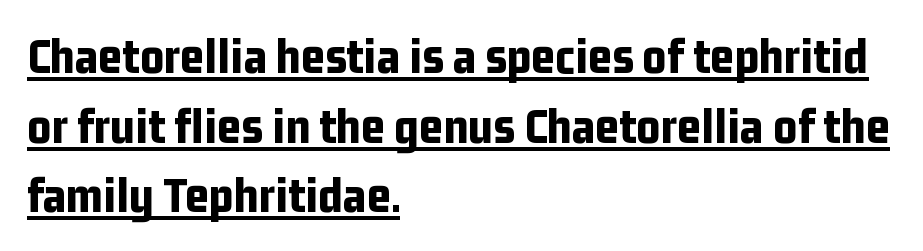
The image shows 52 px bold, condensed sans-serif type, upright; set left-aligned, normal line spacing (1.34x), normal letter spacing, underlined; low stroke contrast and a medium x-height.
